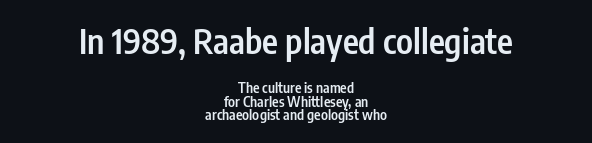
Q: Is the text bold? A: Semi-bold.
Q: Is the text italic (slanted)? A: No, it is upright.
Q: Is the typeface a serif or a sans-serif typeface? A: Sans-serif.
Q: Is the text underlined? A: No.
Q: How is the paragraph aligned? A: Centered.
Q: Is the spacing between letters normal or unusually wide? A: Normal.
Q: Is the spacing between lines tight, normal or loose? A: Tight.
Q: Which block of text is set in a larger size, the first (top) or the second (bottom)? A: The first (top) one.
Q: Width (condensed, normal, or wide)? A: Condensed.
Q: Stroke contrast? A: Low.
Q: x-height? A: Medium.
Q: Monospaced? A: No.
